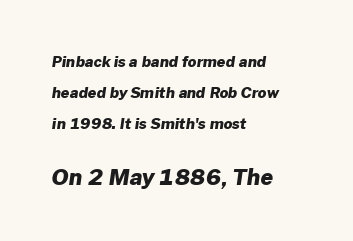
Teacher's note: observe the even left margin — that is flush-left alignment. Vertically, the passage feels expansive, rows floating well apart. These two chunks differ in scale, with the bottom chunk taking the larger measure. A clean baseline with only descenders dipping below it. Does extra space separate the letters? No, they use regular spacing.
